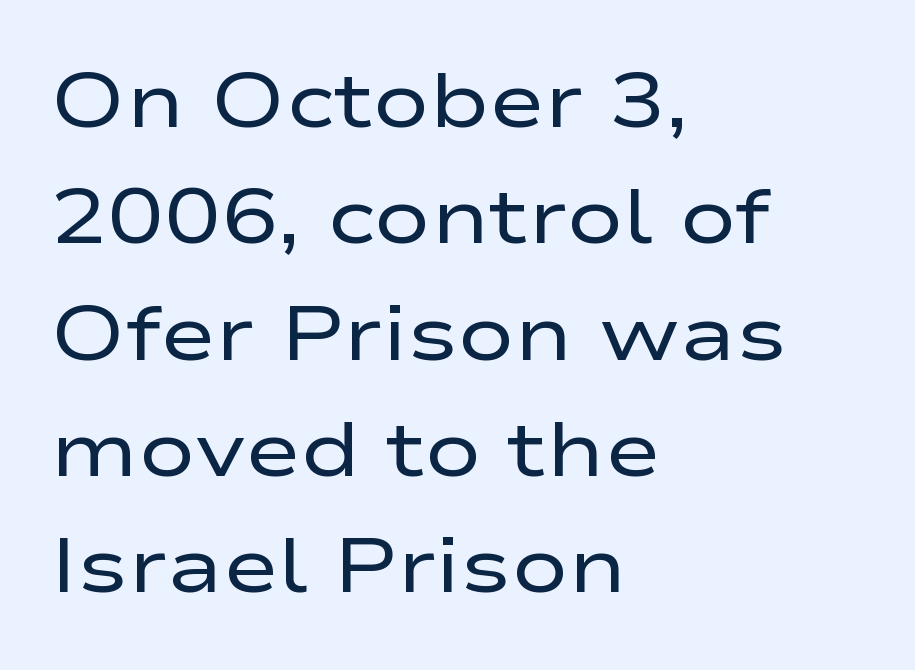
{"serif": "no", "italic": "no", "bold": "no", "weight": "regular", "width": "wide", "stroke_contrast": "low", "x_height": "medium", "monospaced": "no", "underline": "no", "align": "left", "line_spacing": "normal", "line_spacing_ratio": 1.53, "letter_spacing": "normal", "letter_spacing_em": 0.0, "glyph_px": 76}
